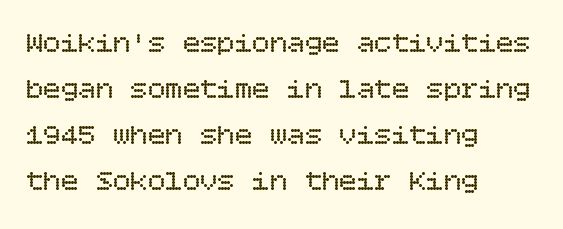
The image shows 29 px regular-weight type, upright; set left-aligned, normal line spacing (1.59x), normal letter spacing, not underlined; low stroke contrast and a large x-height.
